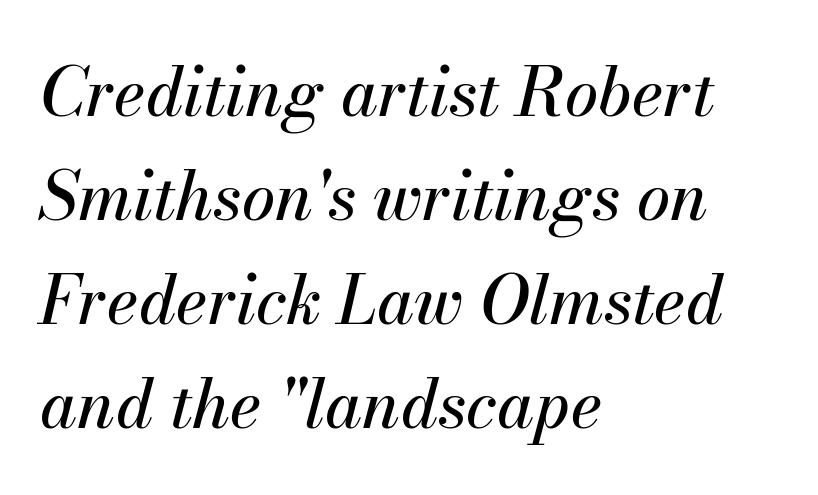
The text carries the slant typical of an italic or oblique font. Quick note: underline off. The tracking reads as untouched default to a designer's eye. Layout note: lines flush left. These lines are rendered in a variable-pitch font. Regular leading.
